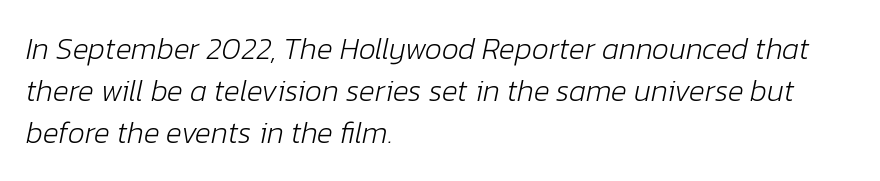
{"italic": "yes", "lean": "right", "slant_degrees": 12, "bold": "no", "weight": "light", "width": "normal", "stroke_contrast": "low", "x_height": "medium", "monospaced": "no", "underline": "no", "align": "left", "line_spacing": "normal", "line_spacing_ratio": 1.4, "letter_spacing": "normal", "letter_spacing_em": 0.0, "glyph_px": 30}
